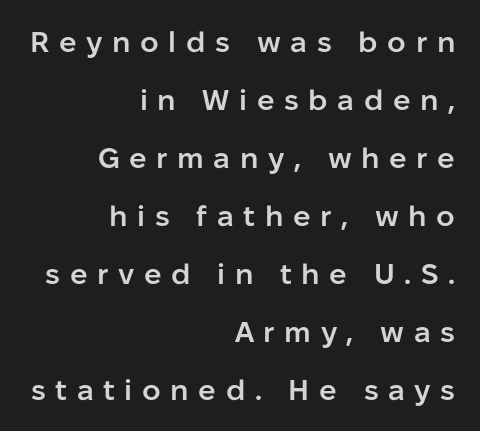
Q: Is the text bold? A: Semi-bold.
Q: Is the text italic (slanted)? A: No, it is upright.
Q: Is the typeface a serif or a sans-serif typeface? A: Sans-serif.
Q: Is the text underlined? A: No.
Q: How is the paragraph aligned? A: Right-aligned.
Q: Is the spacing between letters normal or unusually wide? A: Unusually wide.
Q: Is the spacing between lines tight, normal or loose? A: Loose.
Q: Width (condensed, normal, or wide)? A: Normal.
Q: Stroke contrast? A: Low.
Q: x-height? A: Medium.
Q: Monospaced? A: No.
